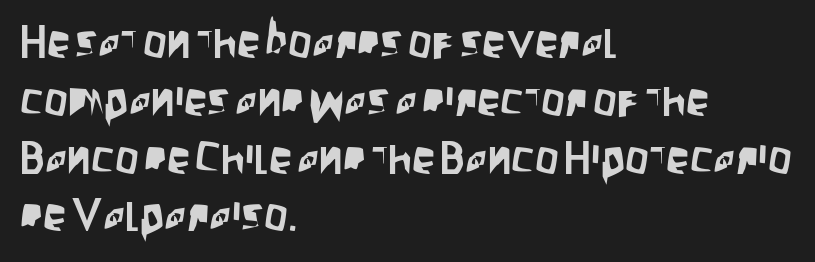
The letters sit at their default tracking, neither squeezed nor spread. The font's upright variant was chosen for this text. Just letters on the line, the space beneath them empty. Is this a fixed-width face? No — the glyphs have proportional, varying widths. Caption: multi-line text, flush left, ragged right. Grotesque or geometric, the face here clearly has no serifs.
